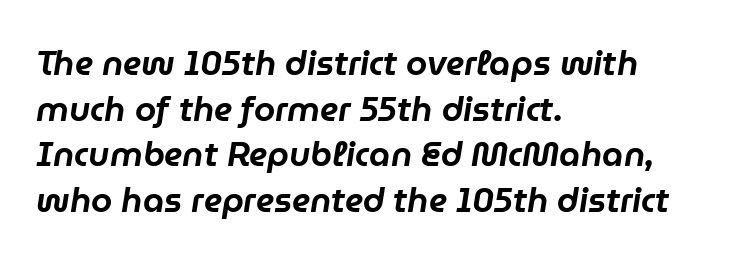
Here the designer chose a conventional face with non-uniform glyph widths. The setting favours the left margin, as ordinary paragraphs usually do. The gaps between neighbouring characters are ordinary and unremarkable. This block has exactly the height ordinary leading produces. Underline: absent.
